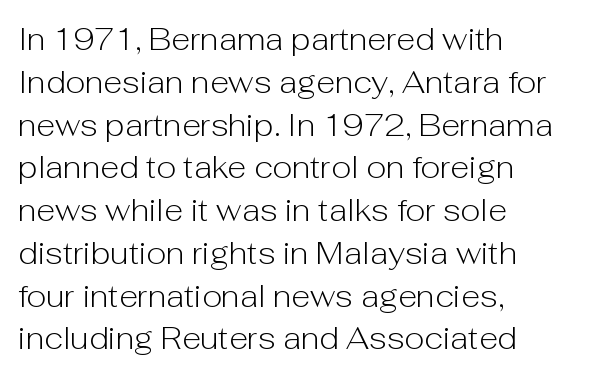
Compared with typical body copy, the letter spacing here is the same. These lines were composed using upright roman letters. Typographically, this falls in the sans-serif category. This sample has the flowing, uneven cadence of proportional lettering. These lines sit exactly where default settings would place them. No word sits above an underline.
